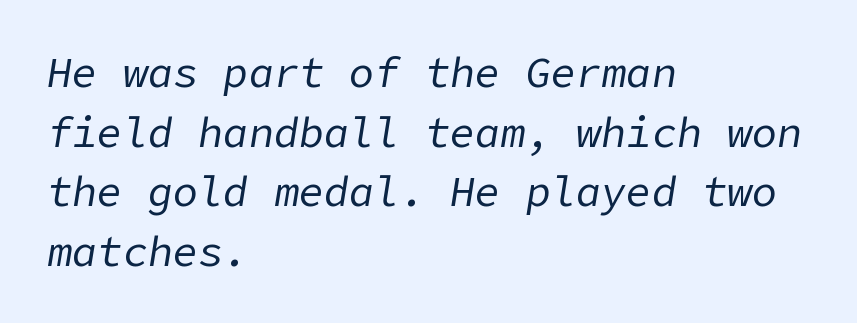
Q: Is the text bold? A: No.
Q: Is the text italic (slanted)? A: Yes, it leans right by about 9 degrees.
Q: Is the text underlined? A: No.
Q: How is the paragraph aligned? A: Left-aligned.
Q: Is the spacing between letters normal or unusually wide? A: Normal.
Q: Is the spacing between lines tight, normal or loose? A: Normal.
Q: Width (condensed, normal, or wide)? A: Normal.
Q: Stroke contrast? A: Low.
Q: x-height? A: Medium.
